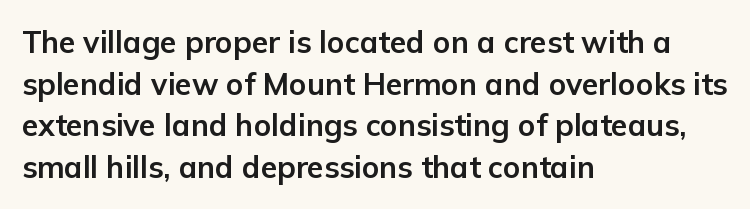
Q: Is the text bold? A: Yes.
Q: Is the text italic (slanted)? A: No, it is upright.
Q: Is the typeface a serif or a sans-serif typeface? A: Sans-serif.
Q: Is the text underlined? A: No.
Q: How is the paragraph aligned? A: Left-aligned.
Q: Is the spacing between letters normal or unusually wide? A: Normal.
Q: Is the spacing between lines tight, normal or loose? A: Normal.
Q: Width (condensed, normal, or wide)? A: Normal.
Q: Stroke contrast? A: Low.
Q: x-height? A: Medium.
Q: Monospaced? A: No.
